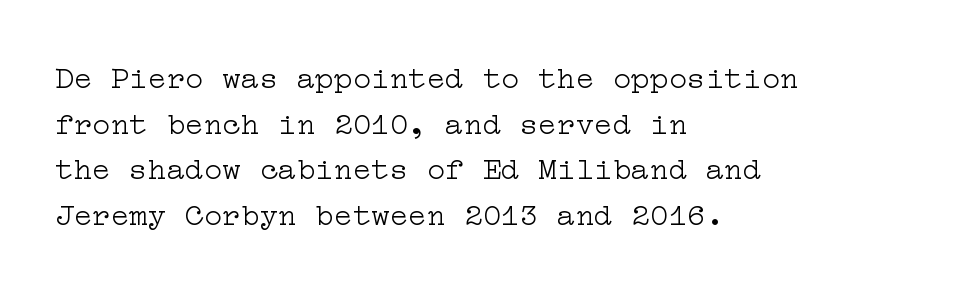
Q: Is the text bold? A: No.
Q: Is the text italic (slanted)? A: No, it is upright.
Q: Is the typeface a serif or a sans-serif typeface? A: Serif.
Q: Is the text underlined? A: No.
Q: How is the paragraph aligned? A: Left-aligned.
Q: Is the spacing between letters normal or unusually wide? A: Normal.
Q: Is the spacing between lines tight, normal or loose? A: Normal.
Q: Width (condensed, normal, or wide)? A: Wide.
Q: Stroke contrast? A: Low.
Q: x-height? A: Medium.
